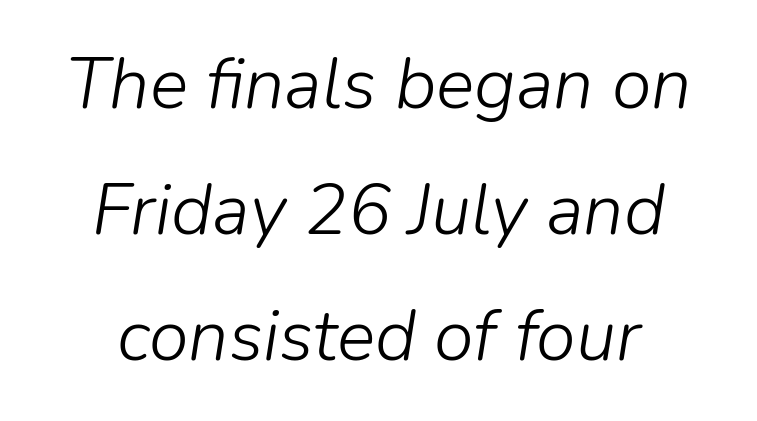
Unbolded letterforms with no extra heft. Compared with ordinary roman type, these characters are visibly tilted. Plain, unruled lines of type. Do the characters align in a grid? No, the font is proportional. Visually the block forms a symmetrical silhouette, jagged on both flanks.
